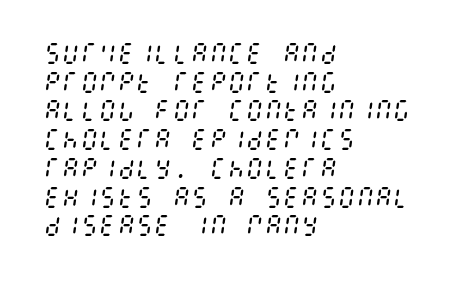
Q: Is the text bold? A: No.
Q: Is the text italic (slanted)? A: Yes, it leans right by about 8 degrees.
Q: Is the text underlined? A: No.
Q: How is the paragraph aligned? A: Left-aligned.
Q: Is the spacing between letters normal or unusually wide? A: Normal.
Q: Is the spacing between lines tight, normal or loose? A: Normal.
